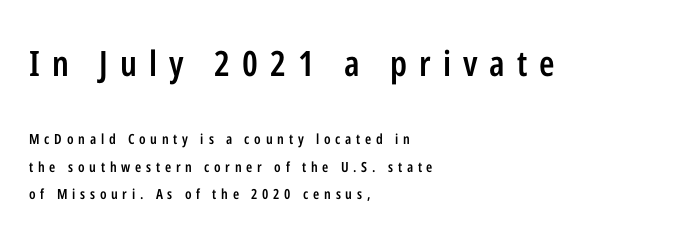
Q: Is the text bold? A: Semi-bold.
Q: Is the text italic (slanted)? A: No, it is upright.
Q: Is the typeface a serif or a sans-serif typeface? A: Sans-serif.
Q: Is the text underlined? A: No.
Q: How is the paragraph aligned? A: Left-aligned.
Q: Is the spacing between letters normal or unusually wide? A: Unusually wide.
Q: Is the spacing between lines tight, normal or loose? A: Loose.
Q: Which block of text is set in a larger size, the first (top) or the second (bottom)? A: The first (top) one.
Q: Width (condensed, normal, or wide)? A: Condensed.
Q: Stroke contrast? A: Low.
Q: x-height? A: Medium.
Q: Monospaced? A: No.
